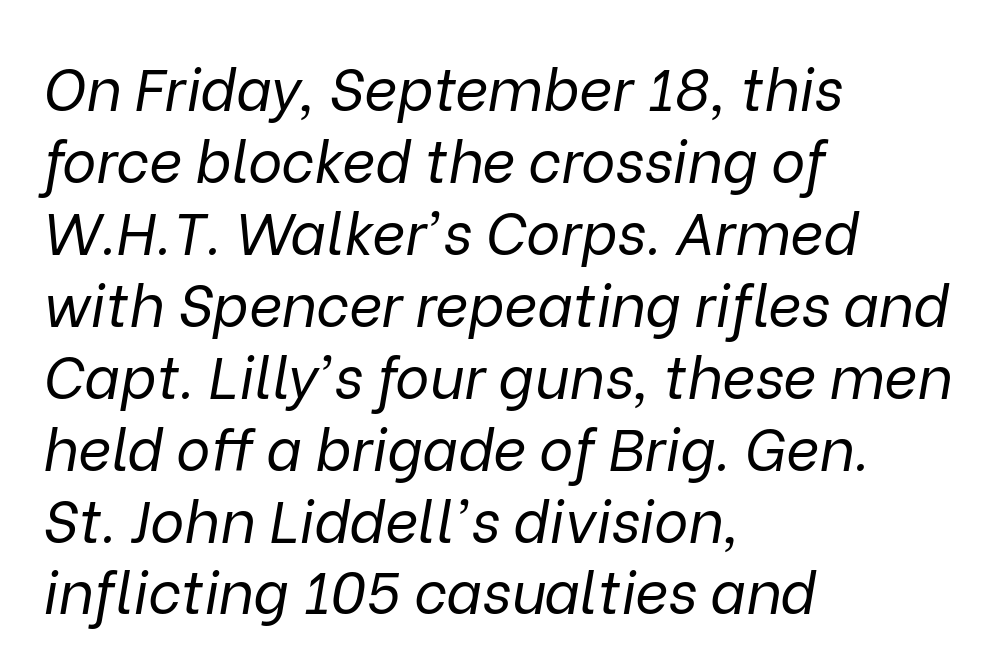
The image shows 58 px regular-weight type, italic (leaning right); set left-aligned, line spacing 1.24x, normal letter spacing, not underlined; low stroke contrast and a medium x-height.
